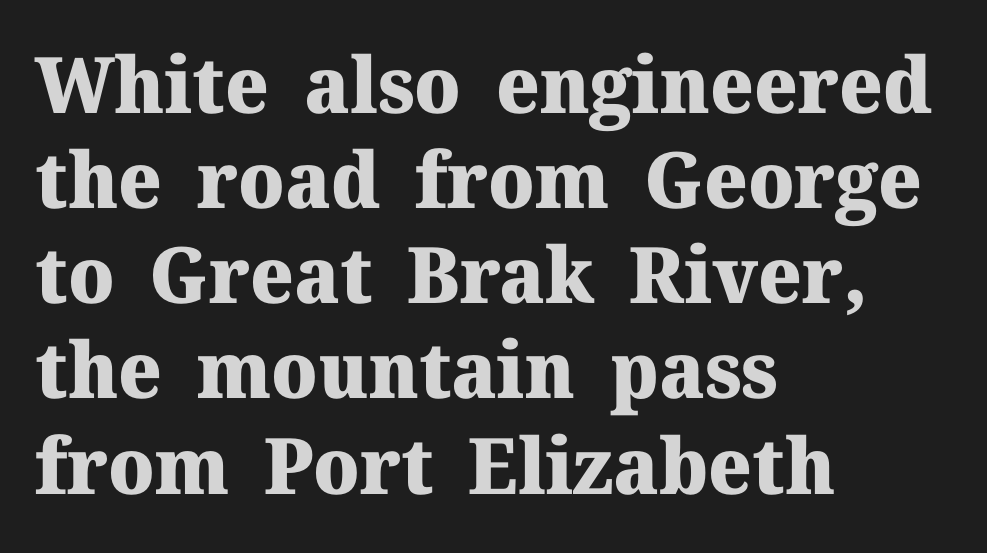
Characters follow at the spacing the type designer built in. Summary of weight: heavy, a full bold. If you drew a ruler down the left edge, every line would touch it. This is the regular roman posture of the typeface. The face used here is proportionally spaced, like ordinary book or web type. The space directly below the letters is spotless.
